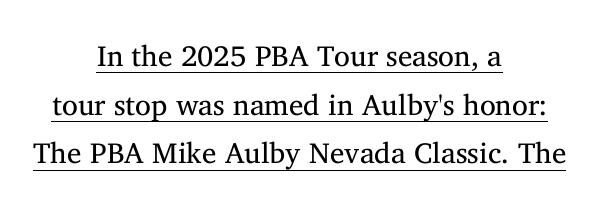
The image shows 29 px regular-weight serif type, upright; set centered, normal line spacing (1.68x), normal letter spacing, underlined; medium stroke contrast and a medium x-height.
